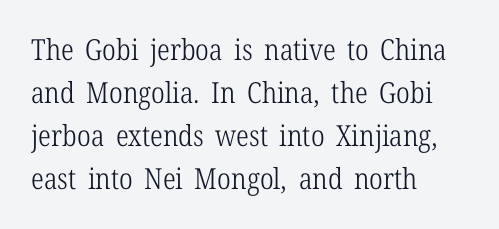
The image shows 29 px light, condensed serif type, upright; set left-aligned, normal line spacing (1.48x), normal letter spacing, not underlined; low stroke contrast and a medium x-height.
